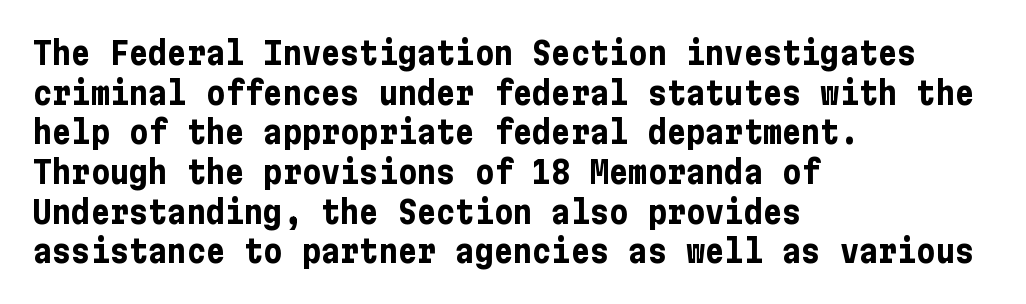
The image shows 32 px bold, condensed sans-serif type, upright; set left-aligned, line spacing 1.24x, normal letter spacing, not underlined; low stroke contrast and a medium x-height.
